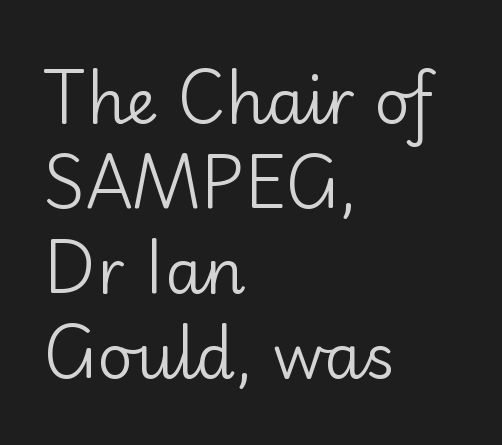
Q: Is the text bold? A: No.
Q: Is the text italic (slanted)? A: No, it is upright.
Q: Is the typeface a serif or a sans-serif typeface? A: Sans-serif.
Q: Is the text underlined? A: No.
Q: How is the paragraph aligned? A: Left-aligned.
Q: Is the spacing between letters normal or unusually wide? A: Normal.
Q: Is the spacing between lines tight, normal or loose? A: Normal.
Q: Width (condensed, normal, or wide)? A: Normal.
Q: Stroke contrast? A: Low.
Q: x-height? A: Small.
Q: Monospaced? A: No.
